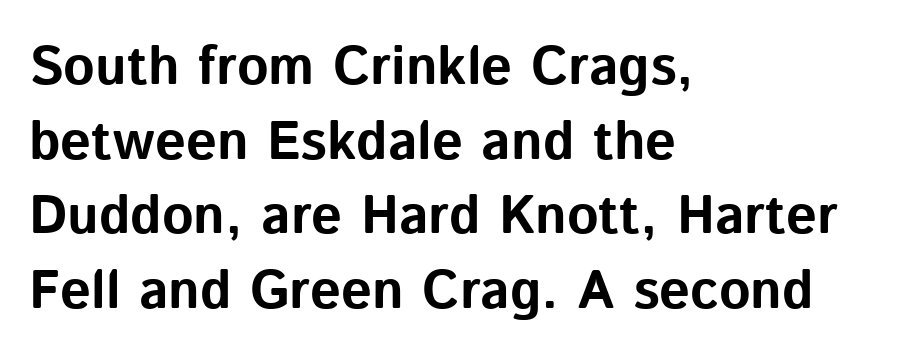
A typesetter would mark this as roman, not italic. The gap between lines stays unmarked. The face used here is proportionally spaced, like ordinary book or web type. On the weight axis this lands at bold, roughly 700. Observe the ordinary spacing: letters are neighbours, not strangers.
